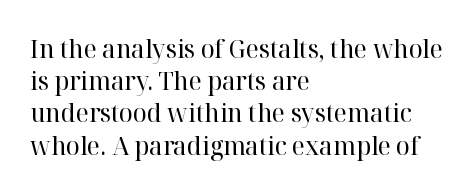
{"italic": "no", "bold": "no", "underline": "no", "align": "left", "line_spacing_ratio": 1.24, "letter_spacing": "normal", "letter_spacing_em": 0.0, "glyph_px": 26}
